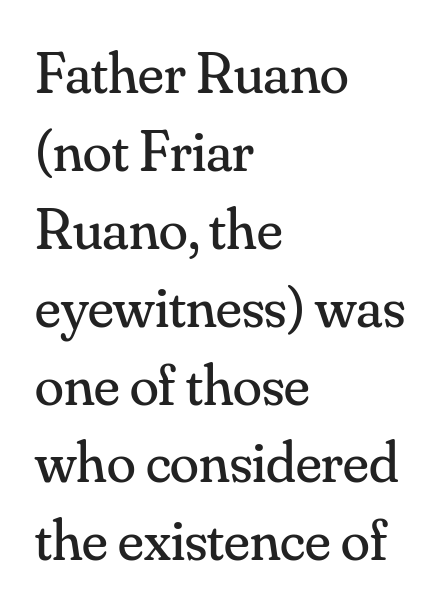
The image shows 59 px regular-weight serif type, upright; set left-aligned, normal line spacing (1.32x), normal letter spacing, not underlined; medium stroke contrast and a small x-height.
